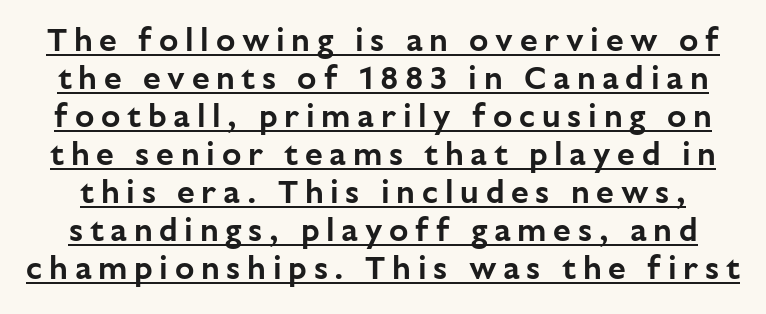
{"serif": "no", "italic": "no", "width": "normal", "stroke_contrast": "low", "x_height": "medium", "monospaced": "no", "underline": "yes", "line_spacing_ratio": 1.19, "letter_spacing": "wide", "letter_spacing_em": 0.21, "glyph_px": 32}
